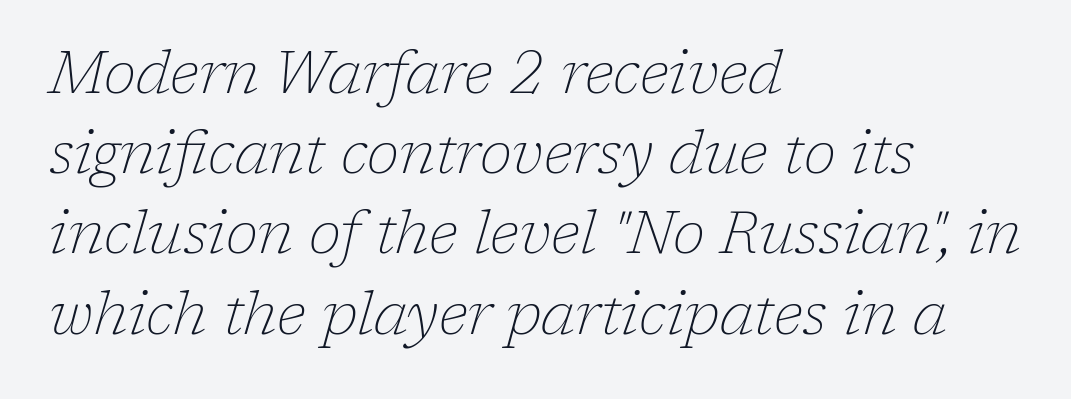
Q: Is the text bold? A: No.
Q: Is the text italic (slanted)? A: Yes, it leans right by about 17 degrees.
Q: Is the typeface a serif or a sans-serif typeface? A: Serif.
Q: Is the text underlined? A: No.
Q: How is the paragraph aligned? A: Left-aligned.
Q: Is the spacing between letters normal or unusually wide? A: Normal.
Q: Is the spacing between lines tight, normal or loose? A: Normal.
Q: Width (condensed, normal, or wide)? A: Normal.
Q: Stroke contrast? A: Low.
Q: x-height? A: Medium.
Q: Monospaced? A: No.
